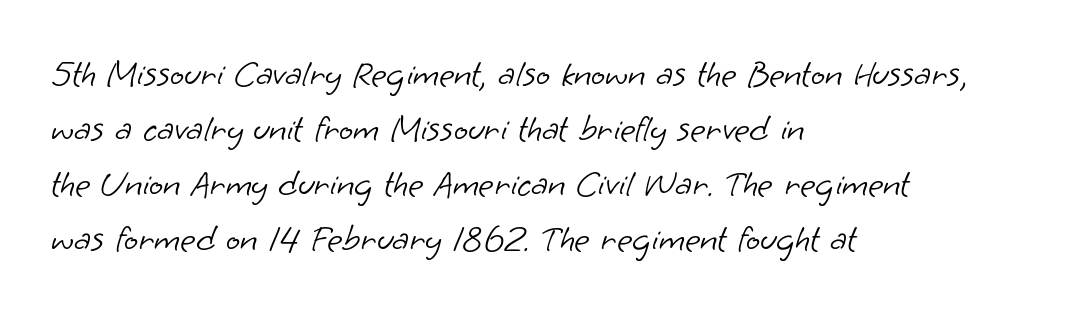
Q: Is the text bold? A: No.
Q: Is the typeface a serif or a sans-serif typeface? A: Sans-serif.
Q: Is the text underlined? A: No.
Q: How is the paragraph aligned? A: Left-aligned.
Q: Is the spacing between letters normal or unusually wide? A: Normal.
Q: Is the spacing between lines tight, normal or loose? A: Normal.
Q: Width (condensed, normal, or wide)? A: Normal.
Q: Stroke contrast? A: Low.
Q: x-height? A: Small.
Q: Monospaced? A: No.
